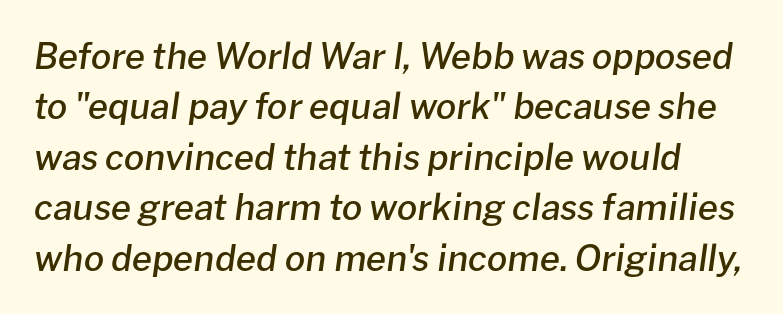
Stems and bowls a touch heavier than normal — semibold. The face used here is rendered with its standard letterfit. Each letter keeps its own natural width here, so spacing adapts to shape. The lettering tilts uniformly, giving the passage an italic look. Reading down the column, the eye jumps a familiar distance to each next line.
